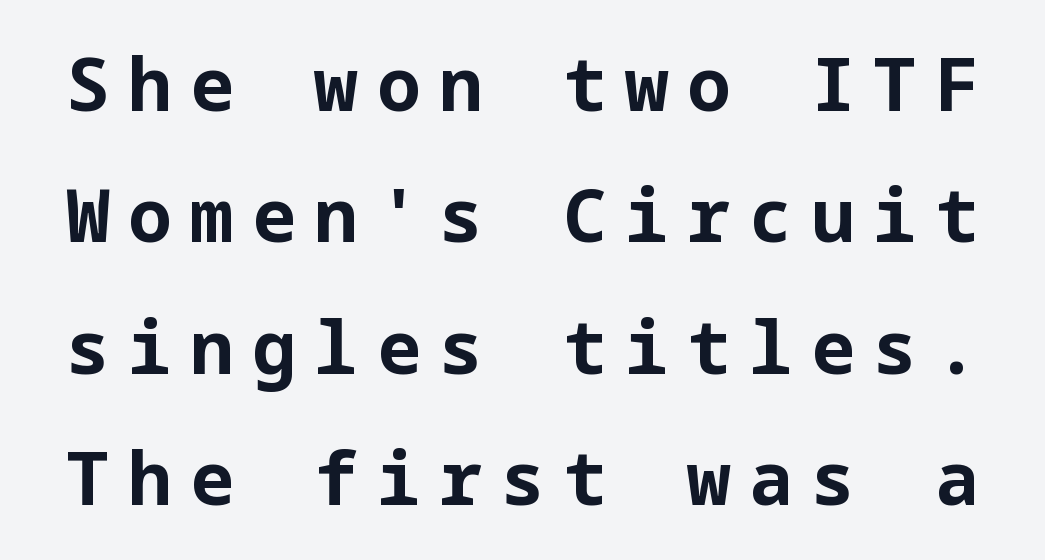
The image shows 73 px bold sans-serif type, upright; set line spacing 1.8x, unusually wide letter spacing (+0.25 em), not underlined; low stroke contrast and a medium x-height.
